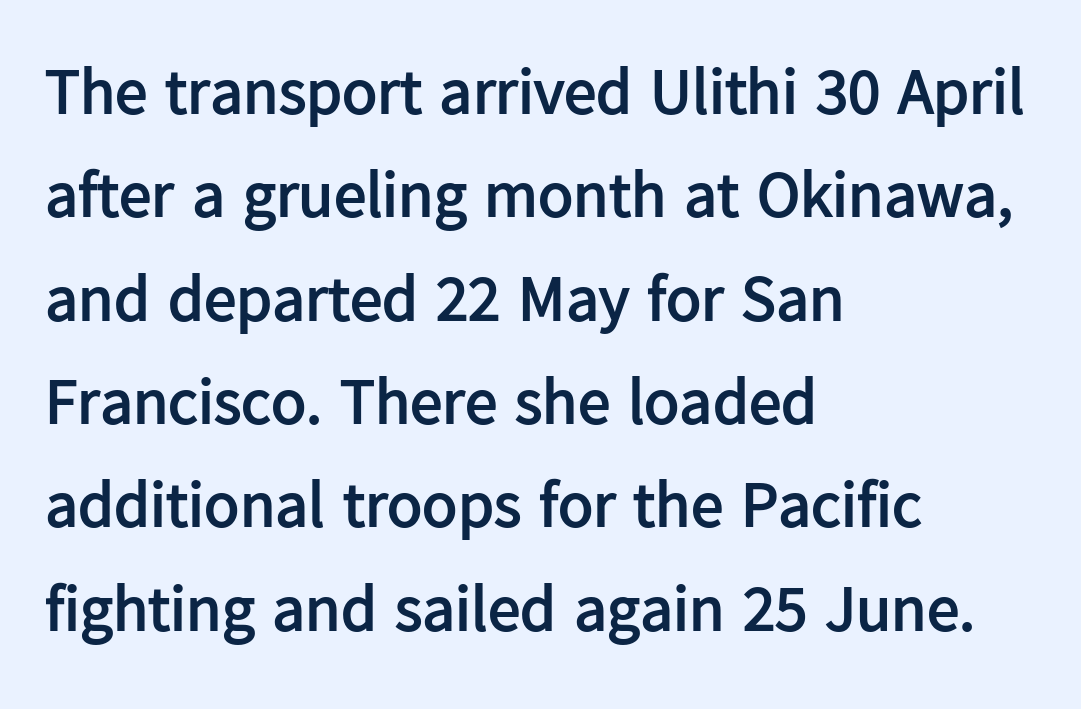
Q: Is the text bold? A: Yes.
Q: Is the text italic (slanted)? A: No, it is upright.
Q: Is the typeface a serif or a sans-serif typeface? A: Sans-serif.
Q: Is the text underlined? A: No.
Q: How is the paragraph aligned? A: Left-aligned.
Q: Is the spacing between letters normal or unusually wide? A: Normal.
Q: Is the spacing between lines tight, normal or loose? A: Normal.
Q: Width (condensed, normal, or wide)? A: Normal.
Q: Stroke contrast? A: Low.
Q: x-height? A: Medium.
Q: Monospaced? A: No.
